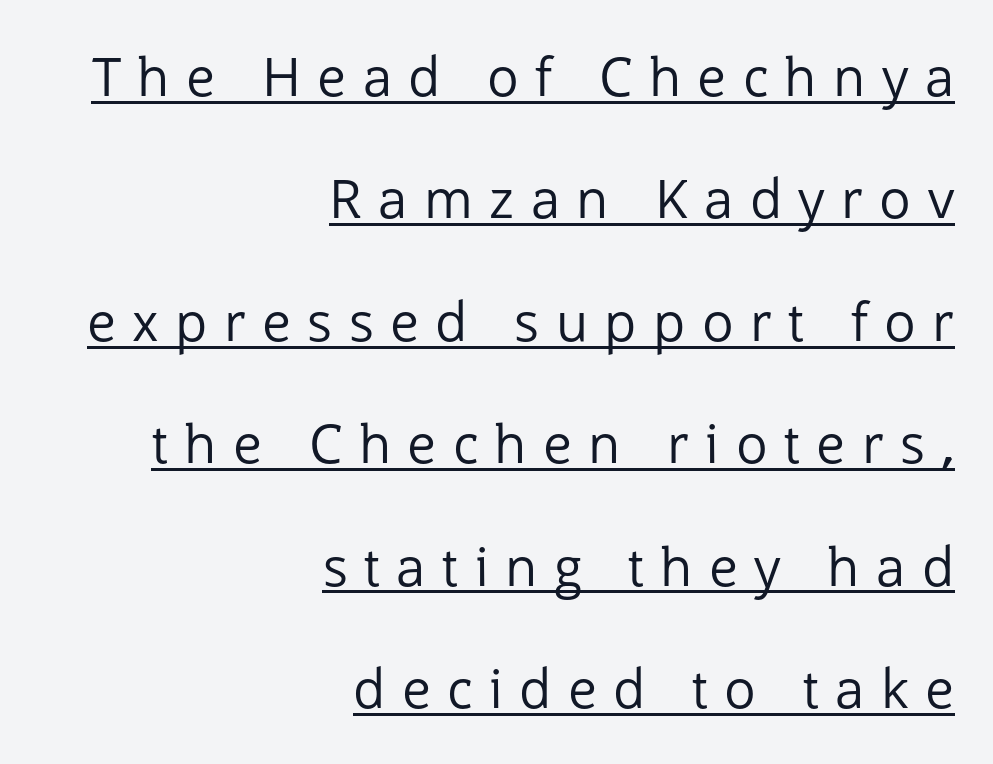
{"serif": "no", "italic": "no", "bold": "no", "weight": "regular", "width": "normal", "stroke_contrast": "low", "x_height": "medium", "monospaced": "no", "underline": "yes", "align": "right", "line_spacing": "loose", "line_spacing_ratio": 2.31, "letter_spacing": "wide", "letter_spacing_em": 0.31, "glyph_px": 53}
